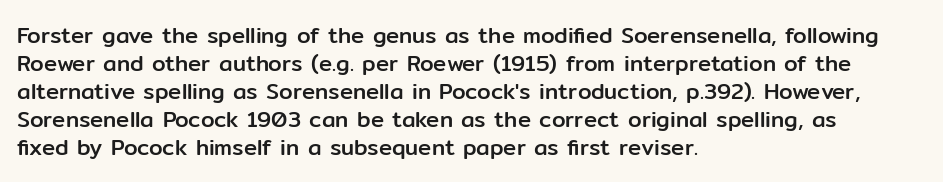
Q: Is the text italic (slanted)? A: No, it is upright.
Q: Is the text underlined? A: No.
Q: How is the paragraph aligned? A: Left-aligned.
Q: Is the spacing between letters normal or unusually wide? A: Normal.
Q: Is the spacing between lines tight, normal or loose? A: Normal.
